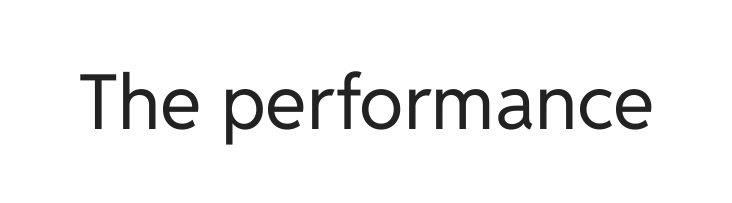
Q: Is the text bold? A: No.
Q: Is the text italic (slanted)? A: No, it is upright.
Q: Is the typeface a serif or a sans-serif typeface? A: Sans-serif.
Q: Is the text underlined? A: No.
Q: Is the spacing between letters normal or unusually wide? A: Normal.
Q: Width (condensed, normal, or wide)? A: Normal.
Q: Stroke contrast? A: Low.
Q: x-height? A: Medium.
Q: Monospaced? A: No.
